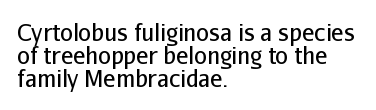
The font's upright variant was chosen for this text. Glance below the letters and you will spot only blank space. You could call the tracking neutral — neither tight nor loose. One glance says dense: line gaps are narrower than usual. No chunkiness to these letters — they're not bold. Which margin do the lines hug? The left one — the right edge is uneven.
